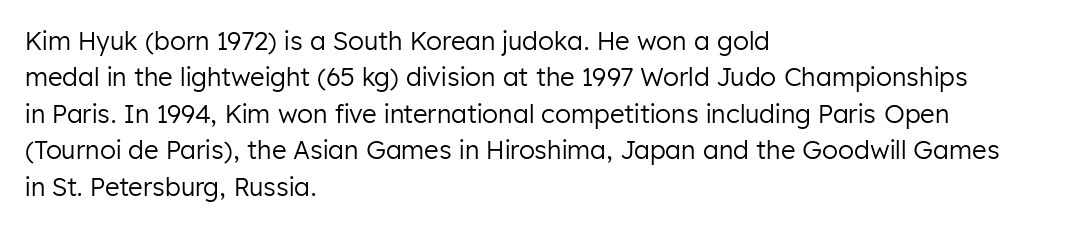
Q: Is the text bold? A: No.
Q: Is the text italic (slanted)? A: No, it is upright.
Q: Is the text underlined? A: No.
Q: How is the paragraph aligned? A: Left-aligned.
Q: Is the spacing between letters normal or unusually wide? A: Normal.
Q: Is the spacing between lines tight, normal or loose? A: Normal.
